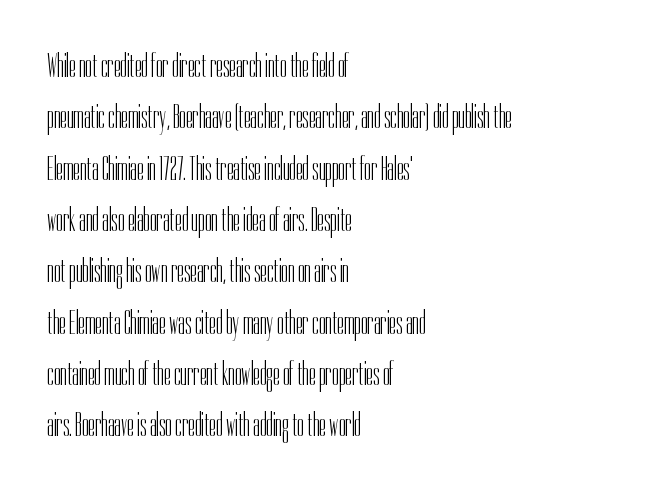
Q: Is the text bold? A: No.
Q: Is the text italic (slanted)? A: No, it is upright.
Q: Is the typeface a serif or a sans-serif typeface? A: Sans-serif.
Q: Is the text underlined? A: No.
Q: How is the paragraph aligned? A: Left-aligned.
Q: Is the spacing between letters normal or unusually wide? A: Normal.
Q: Is the spacing between lines tight, normal or loose? A: Normal.
Q: Width (condensed, normal, or wide)? A: Condensed.
Q: Stroke contrast? A: Low.
Q: x-height? A: Medium.
Q: Monospaced? A: No.
